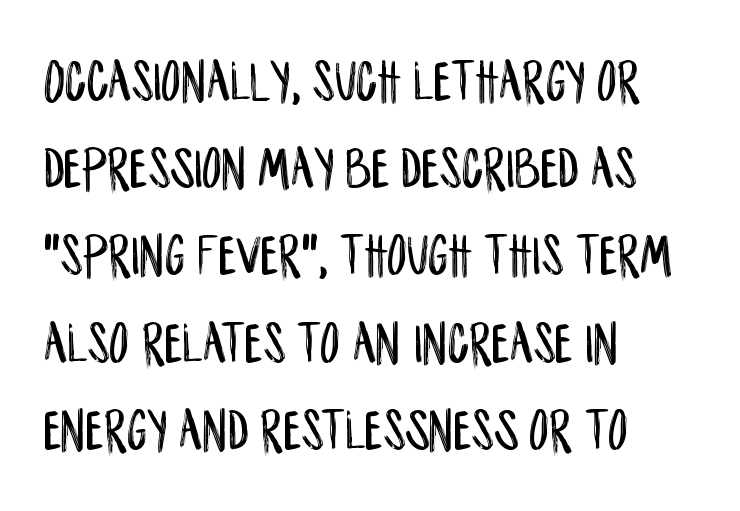
{"serif": "no", "italic": "no", "width": "condensed", "stroke_contrast": "low", "x_height": "large", "monospaced": "no", "underline": "no", "align": "left", "line_spacing": "normal", "line_spacing_ratio": 1.43, "letter_spacing": "normal", "letter_spacing_em": 0.0, "glyph_px": 61}
